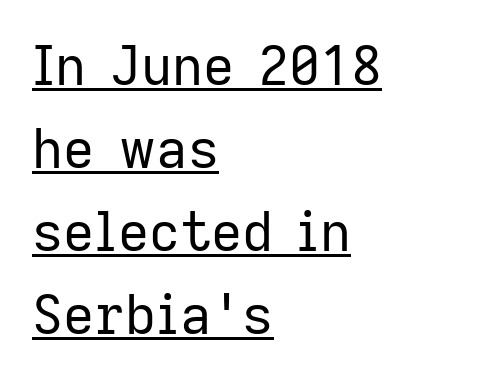
The image shows 54 px regular-weight sans-serif type, upright; set left-aligned, normal line spacing (1.54x), normal letter spacing, underlined; low stroke contrast and a medium x-height.
